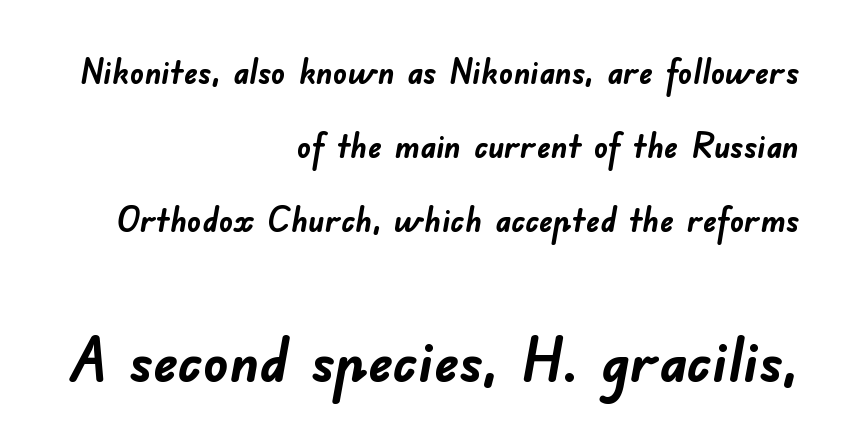
The image shows 62 px semibold sans-serif type; set right-aligned, loose line spacing (2.11x), normal letter spacing, not underlined; the second (bottom) block is 1.77x larger; low stroke contrast and a small x-height.
